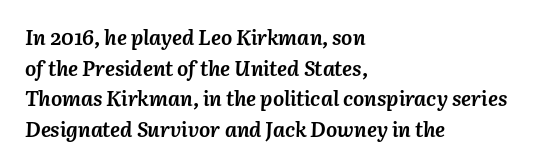
Q: Is the text bold? A: Yes.
Q: Is the text italic (slanted)? A: Yes, it leans right by about 3 degrees.
Q: Is the text underlined? A: No.
Q: How is the paragraph aligned? A: Left-aligned.
Q: Is the spacing between letters normal or unusually wide? A: Normal.
Q: Is the spacing between lines tight, normal or loose? A: Normal.
